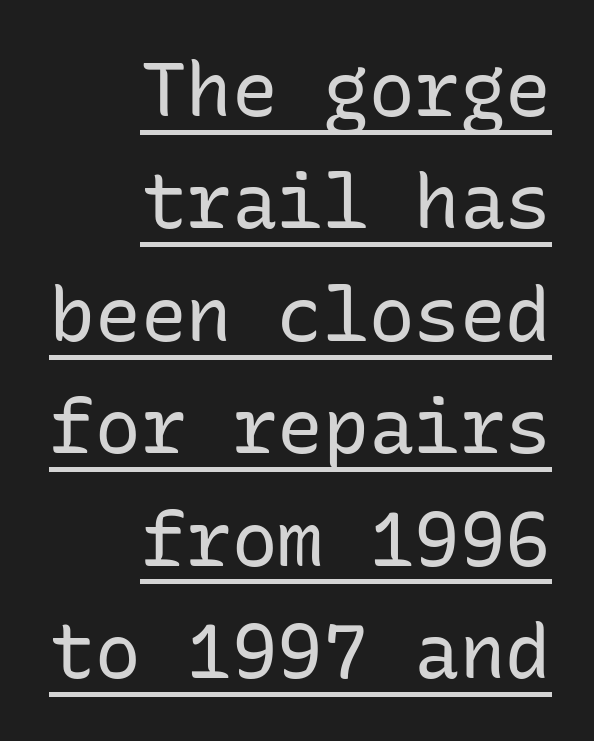
Descenders here cross a horizontal rule under the line. Does the type have serifs? No, each stem ends abruptly. Vertically, the passage feels balanced, rows spaced as you'd expect. These lines keep a tight, regular rhythm from letter to letter. The passage shown is not bold in any degree. This sample has the even, mechanical cadence of fixed-width lettering.
